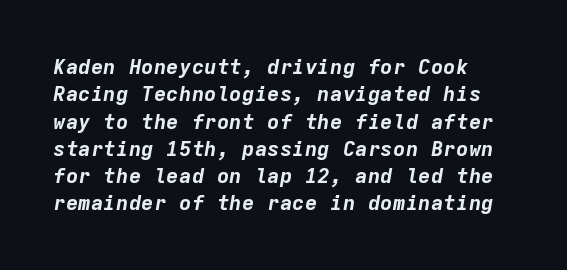
The image shows 21 px bold type, italic (leaning right); set normal line spacing (1.3x), normal letter spacing, not underlined.
